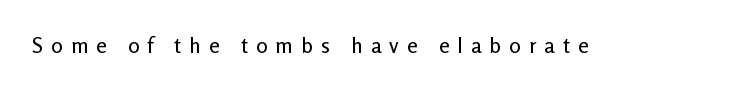
Quick note: underline off. Words appear elongated and porous because spacing is wide. A typesetter would mark this as roman, not italic.
